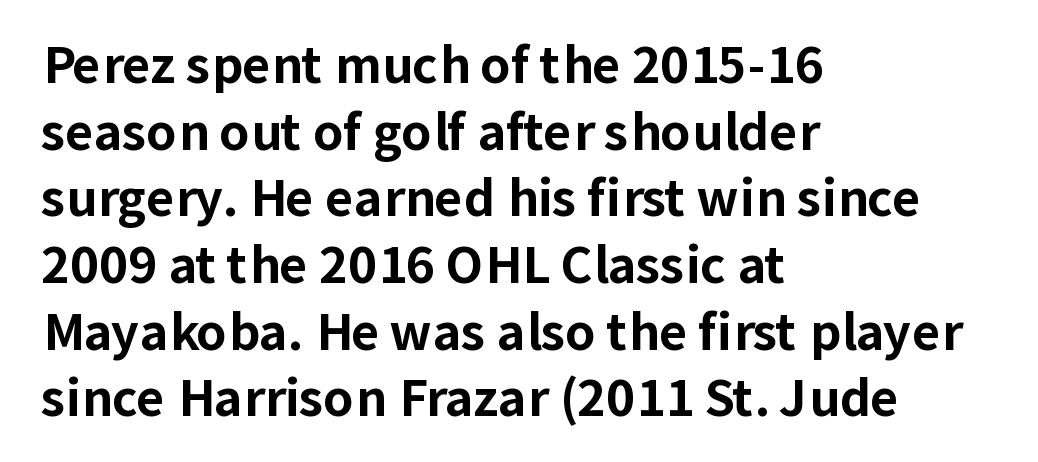
The image shows 49 px bold sans-serif type, upright; set left-aligned, normal line spacing (1.36x), normal letter spacing, not underlined; low stroke contrast and a medium x-height.
